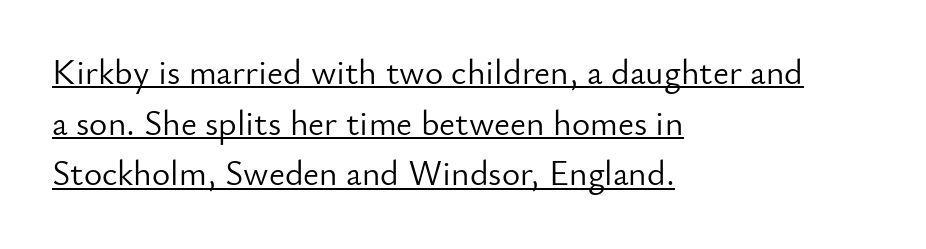
Q: Is the text bold? A: No.
Q: Is the text italic (slanted)? A: No, it is upright.
Q: Is the typeface a serif or a sans-serif typeface? A: Sans-serif.
Q: Is the text underlined? A: Yes.
Q: How is the paragraph aligned? A: Left-aligned.
Q: Is the spacing between letters normal or unusually wide? A: Normal.
Q: Is the spacing between lines tight, normal or loose? A: Normal.
Q: Width (condensed, normal, or wide)? A: Normal.
Q: Stroke contrast? A: Low.
Q: x-height? A: Small.
Q: Monospaced? A: No.
